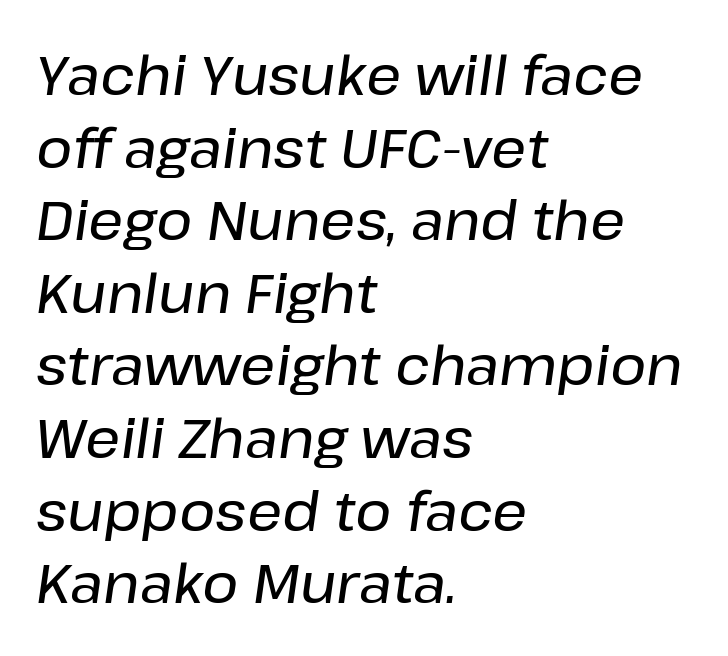
The image shows 55 px text type, italic (leaning right); set left-aligned, normal line spacing (1.32x), normal letter spacing, not underlined; low stroke contrast and a medium x-height.
